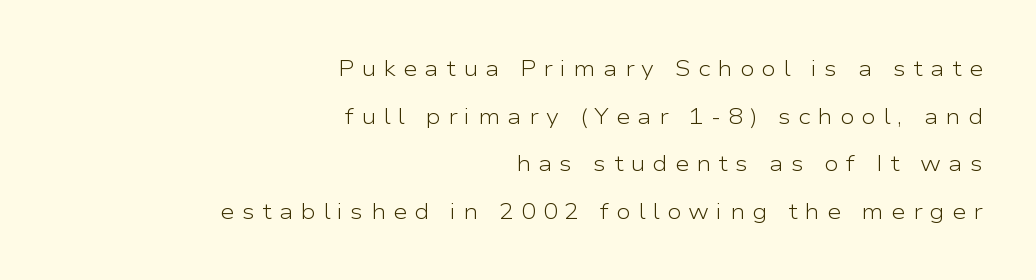
The image shows 22 px text type, upright; set right-aligned, loose line spacing (2.16x), unusually wide letter spacing (+0.32 em), not underlined.
